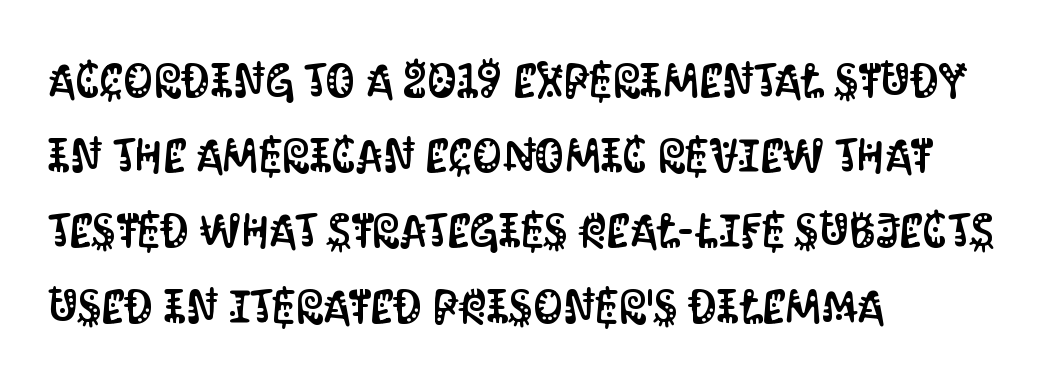
Designer's note — italics off, roman on. A typesetter would label this face a sans. The strip under each line holds only bare page. Compared with typical body copy, the letter spacing here is the same.
